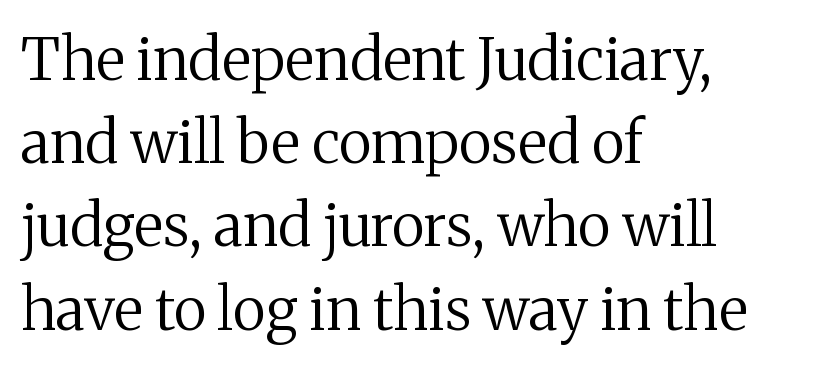
Q: Is the text bold? A: No.
Q: Is the text italic (slanted)? A: No, it is upright.
Q: Is the typeface a serif or a sans-serif typeface? A: Serif.
Q: Is the text underlined? A: No.
Q: How is the paragraph aligned? A: Left-aligned.
Q: Is the spacing between letters normal or unusually wide? A: Normal.
Q: Is the spacing between lines tight, normal or loose? A: Normal.
Q: Width (condensed, normal, or wide)? A: Normal.
Q: Stroke contrast? A: Medium.
Q: x-height? A: Medium.
Q: Monospaced? A: No.
